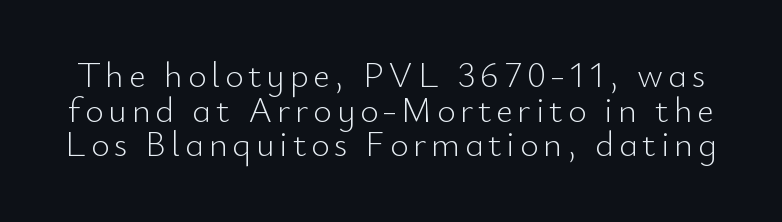
{"serif": "no", "italic": "no", "bold": "no", "weight": "light", "width": "normal", "stroke_contrast": "low", "x_height": "small", "monospaced": "no", "underline": "no", "line_spacing": "tight", "line_spacing_ratio": 0.96, "glyph_px": 36}
